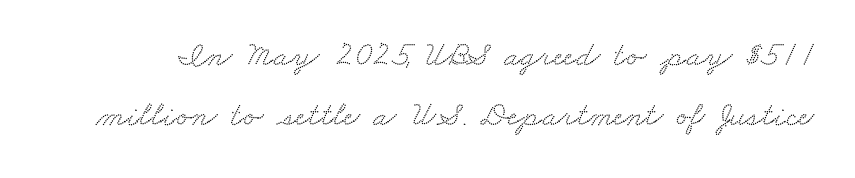
{"serif": "yes", "width": "wide", "stroke_contrast": "low", "x_height": "small", "monospaced": "no", "underline": "no", "line_spacing_ratio": 1.77, "letter_spacing": "normal", "letter_spacing_em": 0.0, "glyph_px": 34}
